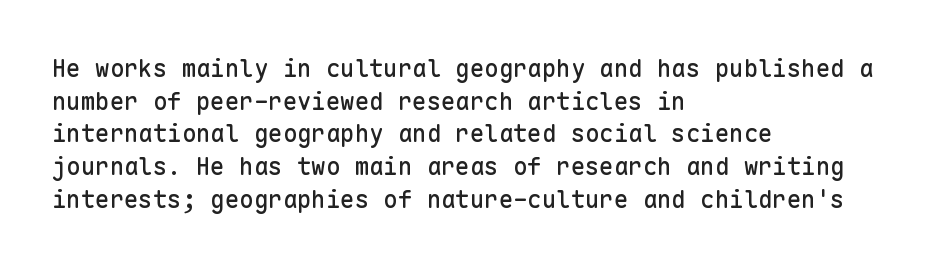
The vertical gap from one line to the next is medium. The rendering keeps characters at their native spacing. The axis of the letterforms is exactly vertical. Bare-footed words on every line. In CSS terms this would be text-align: left.
